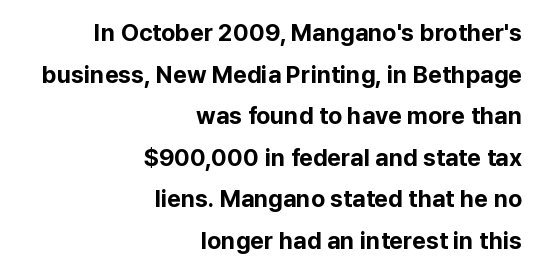
{"italic": "no", "bold": "yes", "underline": "no", "align": "right", "line_spacing_ratio": 1.73, "letter_spacing": "normal", "letter_spacing_em": 0.0, "glyph_px": 24}
